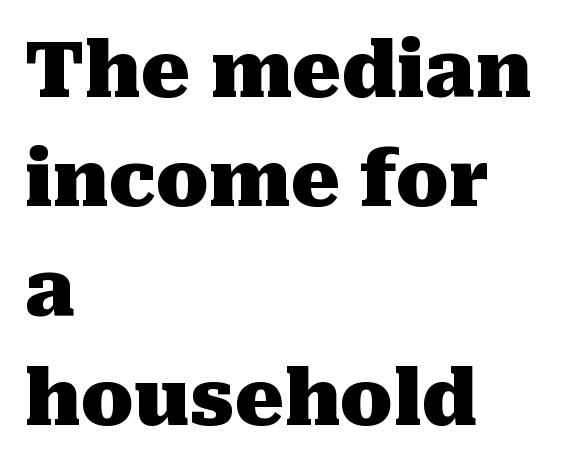
Q: Is the text bold? A: Yes.
Q: Is the text italic (slanted)? A: No, it is upright.
Q: Is the typeface a serif or a sans-serif typeface? A: Serif.
Q: Is the text underlined? A: No.
Q: How is the paragraph aligned? A: Left-aligned.
Q: Is the spacing between letters normal or unusually wide? A: Normal.
Q: Is the spacing between lines tight, normal or loose? A: Normal.
Q: Width (condensed, normal, or wide)? A: Normal.
Q: Stroke contrast? A: Medium.
Q: x-height? A: Medium.
Q: Monospaced? A: No.
